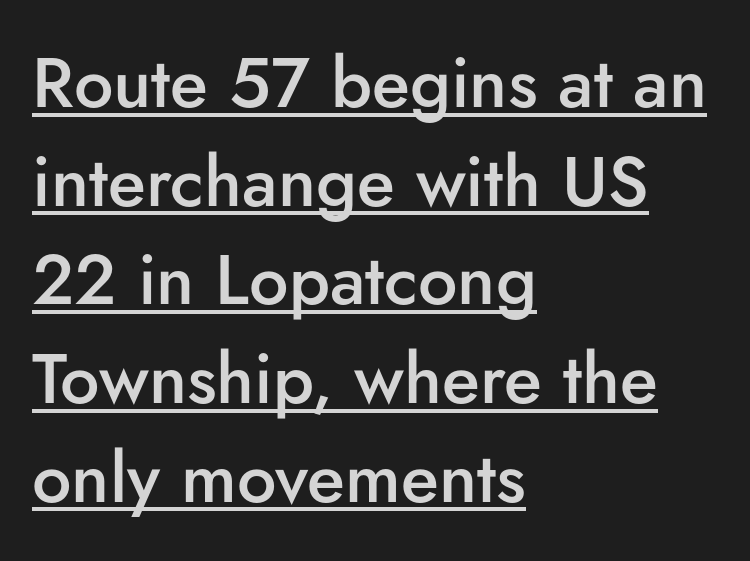
This is roman type, the default non-slanted kind. A fair bit of extra ink — the face is semibold, not bold. Reading down the block, your eye returns to a fixed left position each line. Are there feet on the stems? There aren't — it's a sans. These lines keep a tight, regular rhythm from letter to letter. Regular leading.
